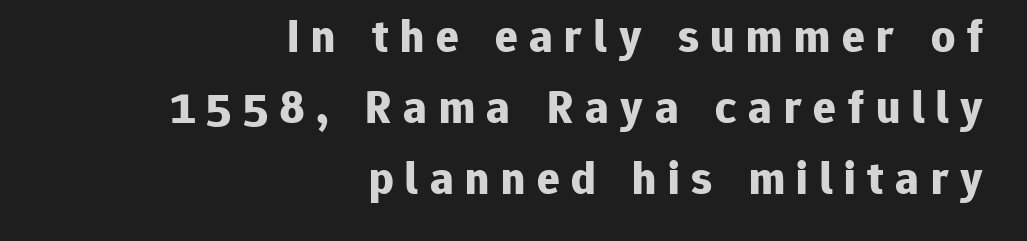
The type is letterspaced generously, with wide tracking. The font family rendered here belongs to the sans-serif group. Heavy, bold letterforms. Regarding leading, the lines here are spaced in the standard way. Quick note: not italic, upright.
